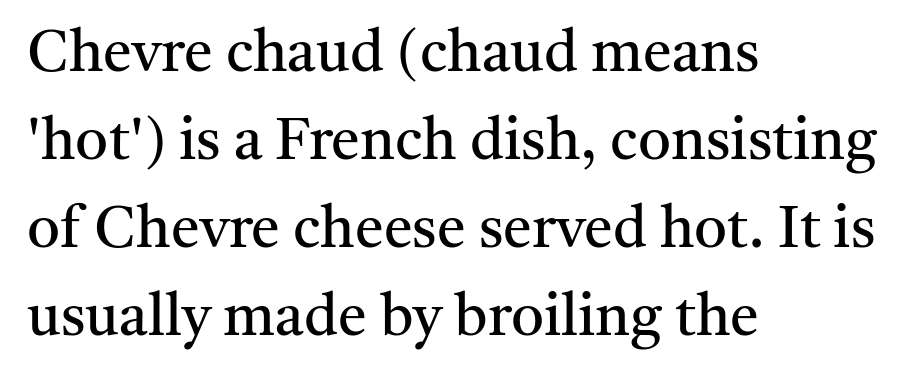
I'd call this a serif setting — the letters wear small feet. Vertical spacing — default. The words here are not underlined. The tracking reads as untouched default to a designer's eye. If you drew a ruler down the left edge, every line would touch it.
